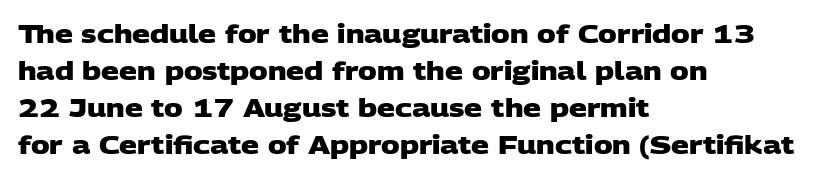
The image shows 25 px bold type; set left-aligned, normal line spacing (1.48x), normal letter spacing, not underlined.
